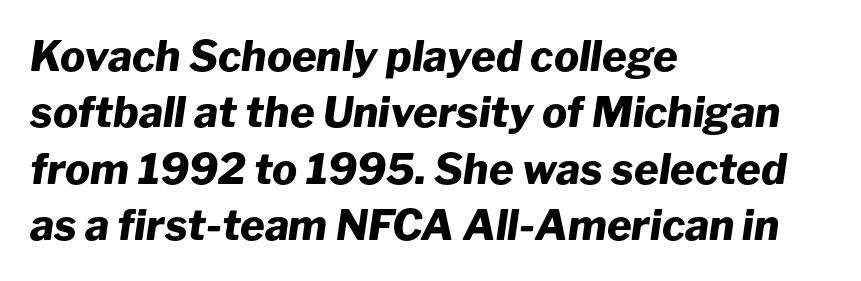
The image shows 42 px heavy type, italic (leaning right); set left-aligned, normal line spacing (1.34x), normal letter spacing, not underlined; low stroke contrast and a medium x-height.
